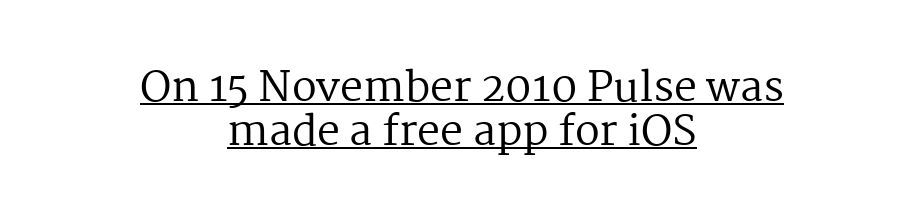
{"serif": "yes", "italic": "no", "bold": "no", "weight": "regular", "width": "normal", "stroke_contrast": "medium", "x_height": "medium", "monospaced": "no", "underline": "yes", "align": "center", "line_spacing": "tight", "line_spacing_ratio": 1.08, "letter_spacing": "normal", "letter_spacing_em": 0.0, "glyph_px": 41}
